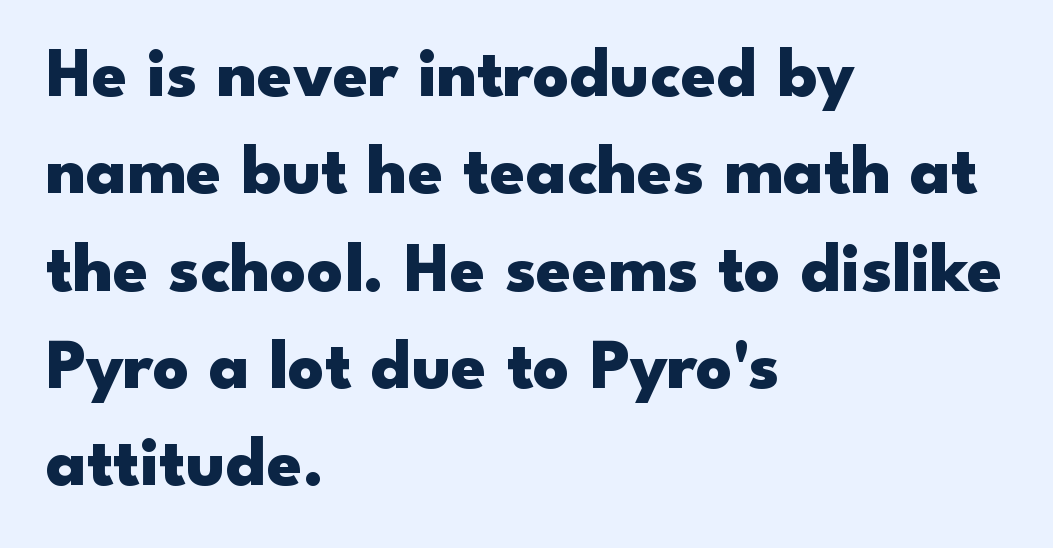
{"serif": "no", "italic": "no", "bold": "yes", "weight": "heavy", "width": "wide", "stroke_contrast": "low", "x_height": "small", "monospaced": "no", "underline": "no", "align": "left", "line_spacing": "normal", "line_spacing_ratio": 1.37, "letter_spacing": "normal", "letter_spacing_em": 0.0, "glyph_px": 71}
